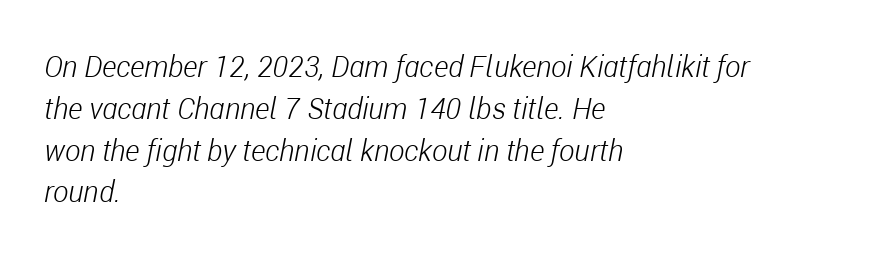
{"italic": "yes", "lean": "right", "slant_degrees": 11, "bold": "no", "weight": "light", "width": "condensed", "stroke_contrast": "low", "x_height": "medium", "monospaced": "no", "underline": "no", "align": "left", "line_spacing": "normal", "line_spacing_ratio": 1.44, "letter_spacing": "normal", "letter_spacing_em": 0.0, "glyph_px": 29}
